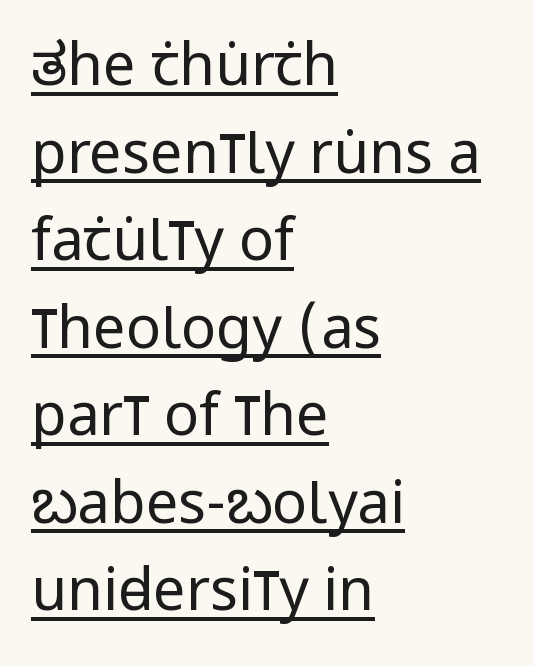
Looks like regular typesetting: each glyph gets only the width it needs. Nope, no serifs anywhere on these letters. These characters rest on top of a visible drawn line. Observe the ordinary spacing: letters are neighbours, not strangers. The designer left line spacing at the default. Each stroke keeps to a modest, everyday thickness or less.
